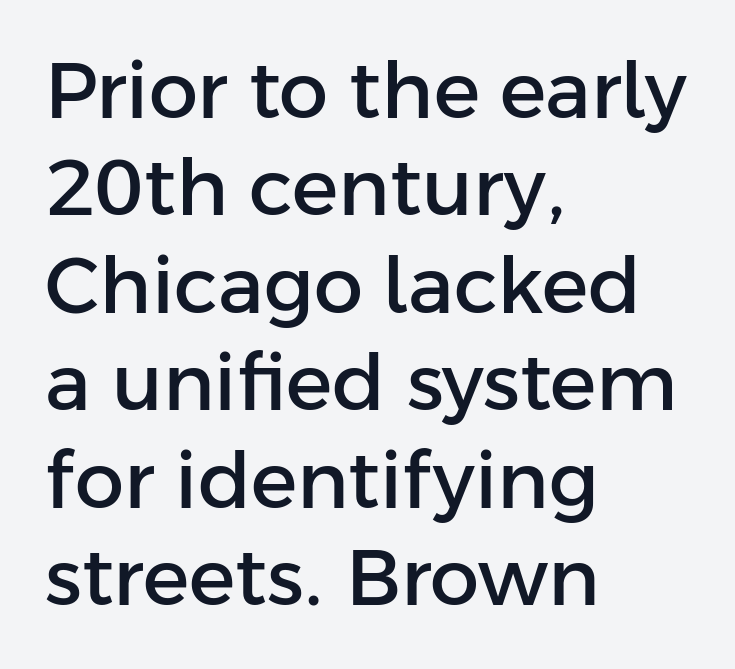
{"serif": "no", "italic": "no", "width": "normal", "stroke_contrast": "low", "x_height": "medium", "monospaced": "no", "underline": "no", "align": "left", "line_spacing": "normal", "line_spacing_ratio": 1.25, "letter_spacing": "normal", "letter_spacing_em": 0.0, "glyph_px": 78}
